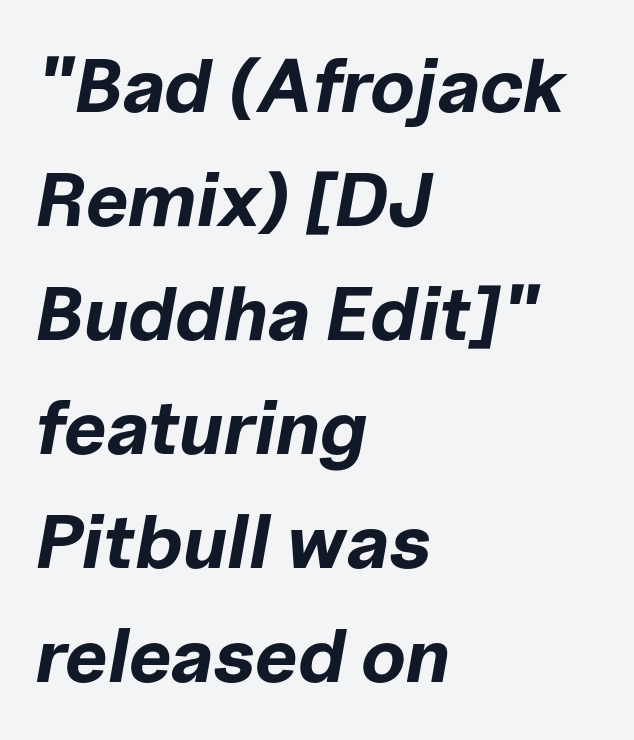
{"italic": "yes", "lean": "right", "slant_degrees": 10, "bold": "yes", "weight": "bold", "width": "normal", "stroke_contrast": "low", "x_height": "medium", "monospaced": "no", "underline": "no", "align": "left", "line_spacing": "normal", "line_spacing_ratio": 1.5, "letter_spacing": "normal", "letter_spacing_em": 0.0, "glyph_px": 76}
